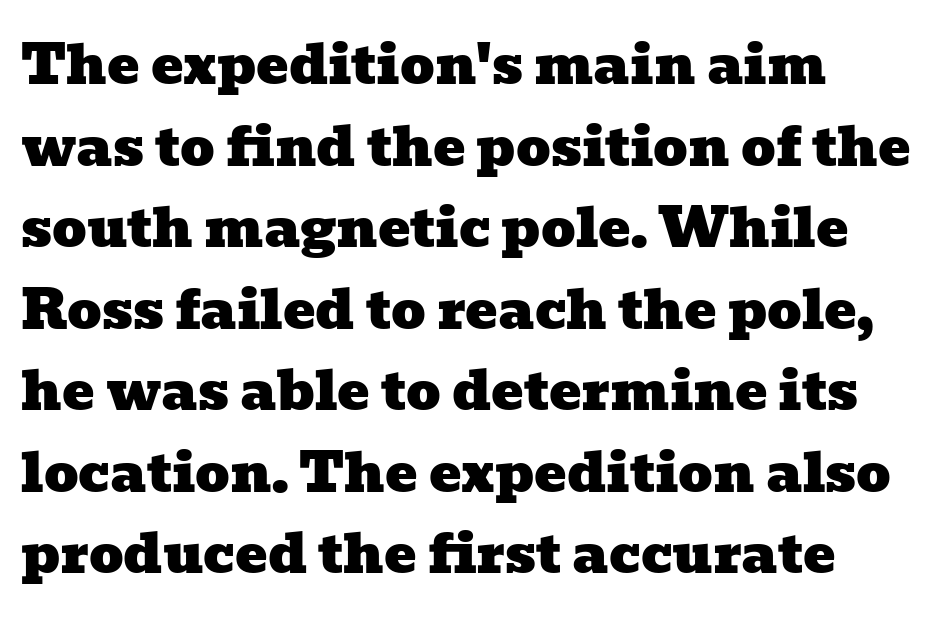
The image shows 54 px wide serif type; set left-aligned, normal line spacing (1.51x), normal letter spacing, not underlined; low stroke contrast and a medium x-height.
